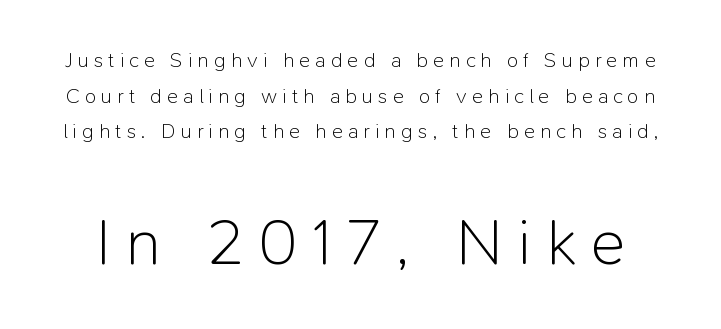
The lettering holds an erect, upright posture throughout. The letters carry no serifs — their stems end cleanly without finishing strokes. Is the letter spacing exaggerated? Yes — the characters are pushed far apart. A student would notice the bottom passage is typeset larger than what precedes it. Leading: standard.
